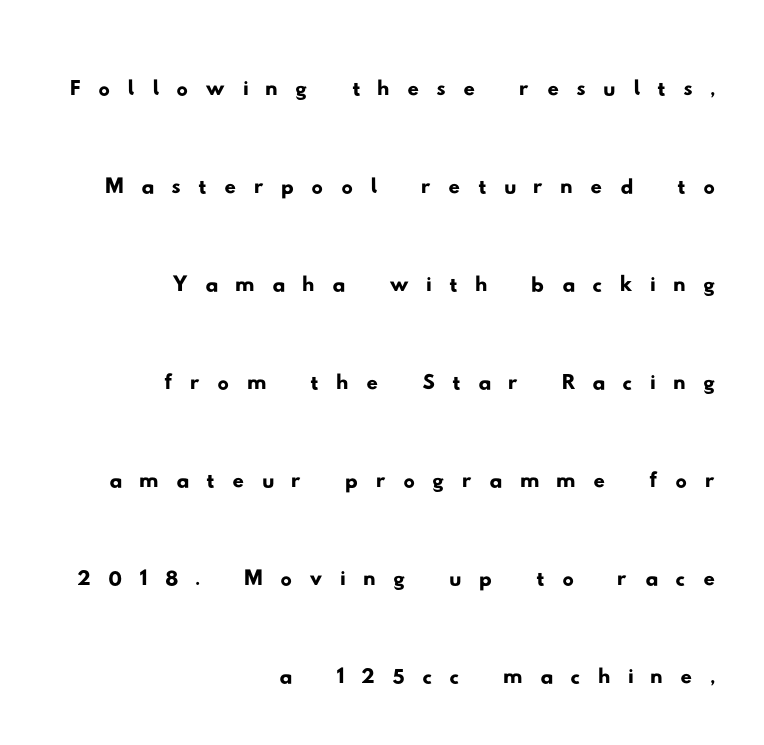
{"serif": "no", "width": "wide", "stroke_contrast": "low", "x_height": "small", "monospaced": "no", "underline": "no", "align": "right", "line_spacing_ratio": 1.72, "letter_spacing": "wide", "letter_spacing_em": 0.3, "glyph_px": 57}
